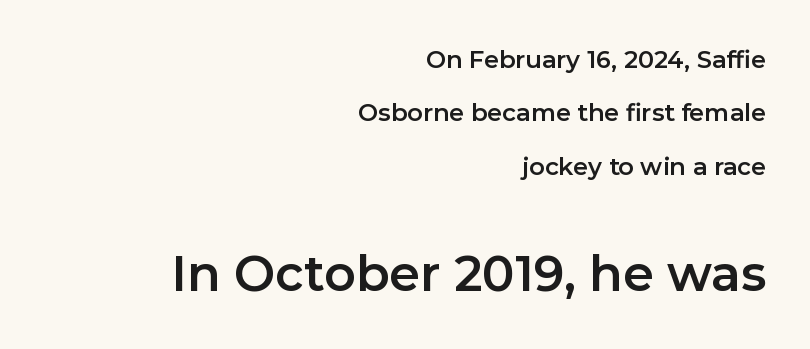
{"serif": "no", "italic": "no", "width": "normal", "stroke_contrast": "low", "x_height": "medium", "monospaced": "no", "underline": "no", "align": "right", "line_spacing": "loose", "line_spacing_ratio": 2.22, "letter_spacing": "normal", "letter_spacing_em": 0.0, "larger_block": "second", "size_ratio": 2.04, "glyph_px": 49}
